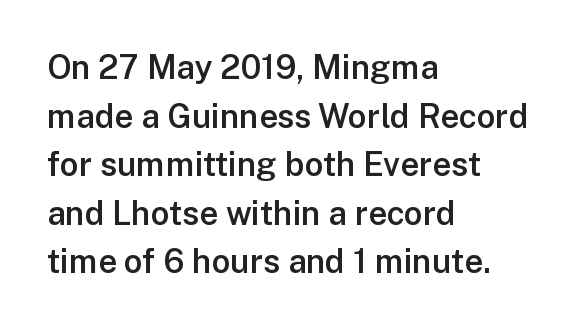
The image shows 33 px semibold sans-serif type, upright; set left-aligned, normal line spacing (1.47x), normal letter spacing, not underlined; low stroke contrast and a medium x-height.
